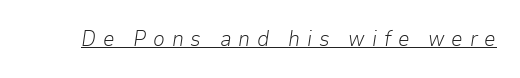
Q: Is the text bold? A: No.
Q: Is the text italic (slanted)? A: Yes, it leans right by about 9 degrees.
Q: Is the text underlined? A: Yes.
Q: Is the spacing between letters normal or unusually wide? A: Unusually wide.
